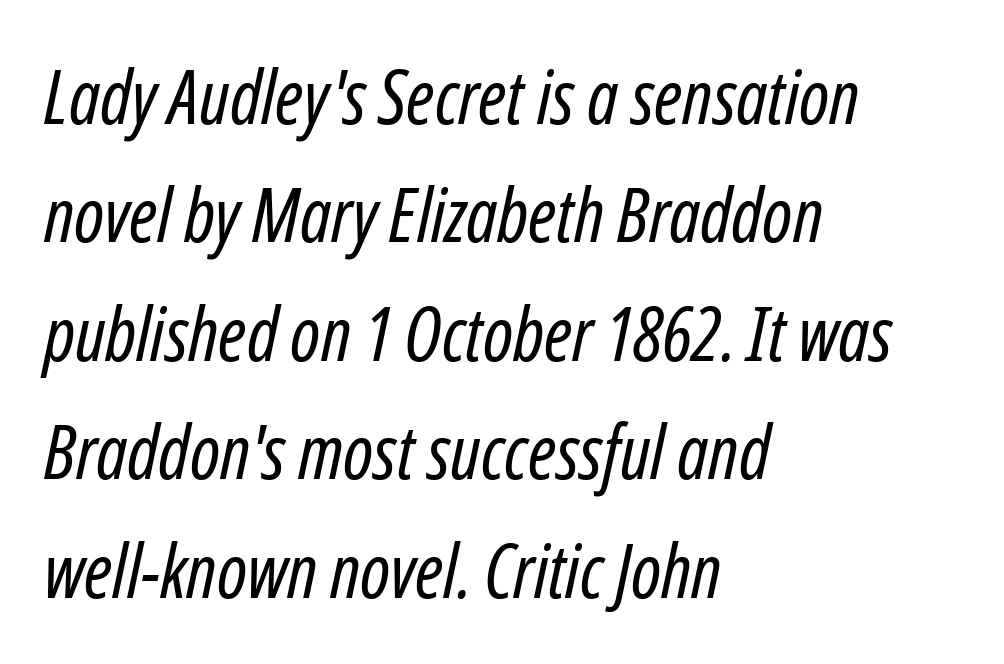
Q: Is the text bold? A: No.
Q: Is the text italic (slanted)? A: Yes, it leans right by about 12 degrees.
Q: Is the text underlined? A: No.
Q: How is the paragraph aligned? A: Left-aligned.
Q: Is the spacing between letters normal or unusually wide? A: Normal.
Q: Is the spacing between lines tight, normal or loose? A: Normal.
Q: Width (condensed, normal, or wide)? A: Condensed.
Q: Stroke contrast? A: Low.
Q: x-height? A: Medium.
Q: Monospaced? A: No.
